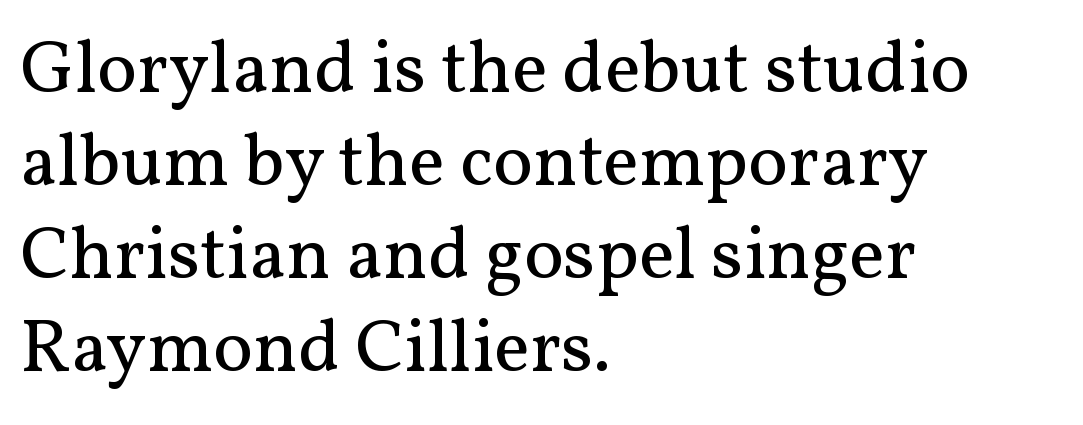
Q: Is the text bold? A: No.
Q: Is the text italic (slanted)? A: No, it is upright.
Q: Is the typeface a serif or a sans-serif typeface? A: Serif.
Q: Is the text underlined? A: No.
Q: How is the paragraph aligned? A: Left-aligned.
Q: Is the spacing between letters normal or unusually wide? A: Normal.
Q: Width (condensed, normal, or wide)? A: Normal.
Q: Stroke contrast? A: Medium.
Q: x-height? A: Medium.
Q: Monospaced? A: No.
